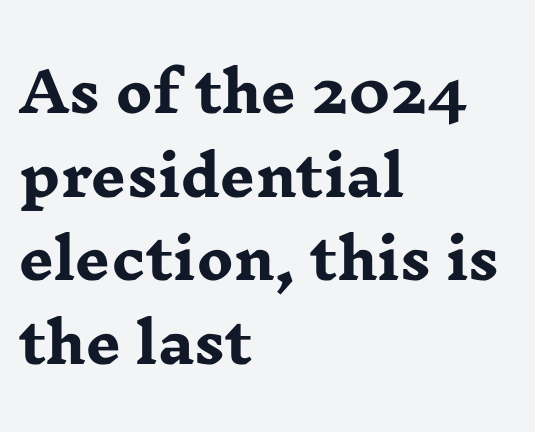
The type is set solid horizontally, with unmodified tracking. Posture: straight, roman, zero tilt. Heft: maximum for text — a bold. A classic flush-left, rag-right setting is used for this passage. You could not count columns in this text — the font is proportionally spaced.
